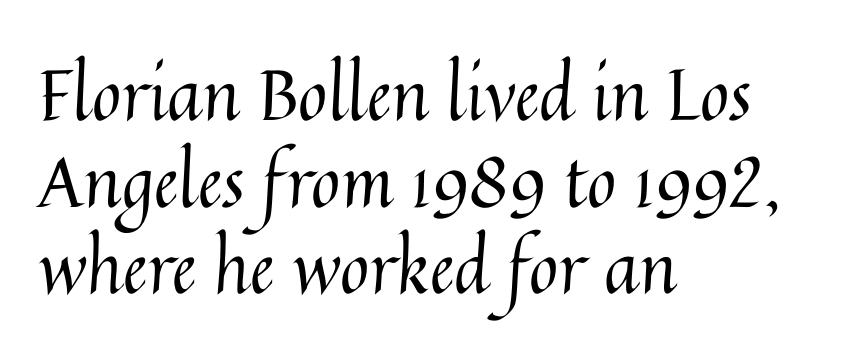
Tracking here is standard; glyphs follow each other at the usual distance. The passage shown is typed in a proportional face where columns would drift. The strip under each line holds only bare page. Leftover space on each line is placed entirely after the last word. Each stroke keeps to a modest, everyday thickness or less.
